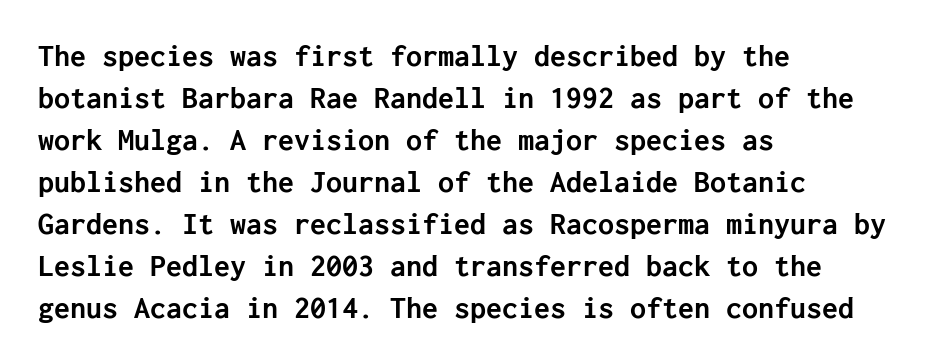
The image shows 32 px semibold sans-serif type, upright; set left-aligned, normal line spacing (1.31x), normal letter spacing, not underlined; low stroke contrast and a medium x-height.
